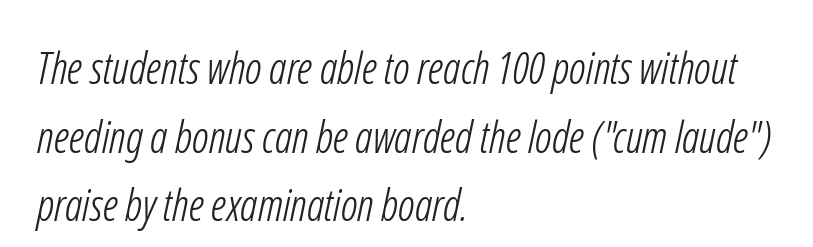
Q: Is the text bold? A: No.
Q: Is the typeface a serif or a sans-serif typeface? A: Sans-serif.
Q: Is the text underlined? A: No.
Q: How is the paragraph aligned? A: Left-aligned.
Q: Is the spacing between letters normal or unusually wide? A: Normal.
Q: Is the spacing between lines tight, normal or loose? A: Normal.
Q: Width (condensed, normal, or wide)? A: Condensed.
Q: Stroke contrast? A: Low.
Q: x-height? A: Medium.
Q: Monospaced? A: No.
